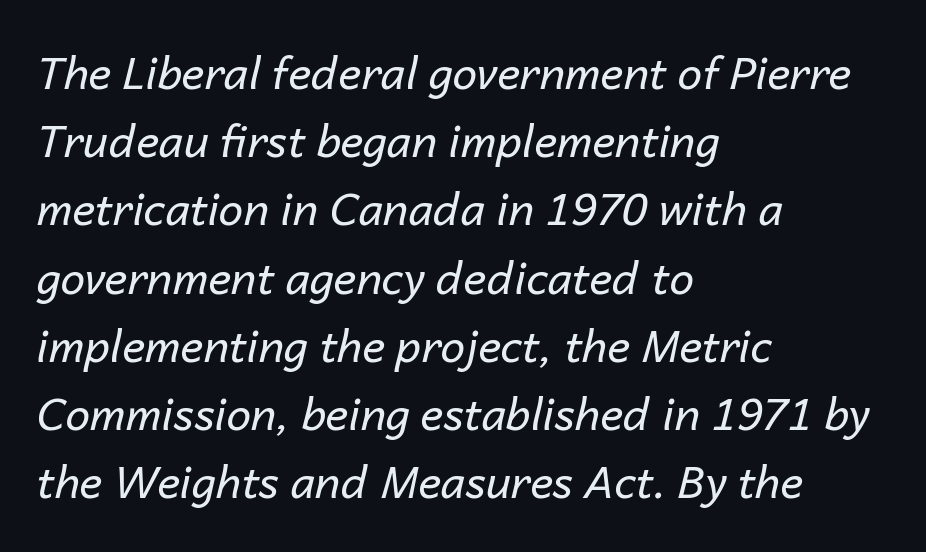
{"italic": "yes", "lean": "right", "slant_degrees": 14, "bold": "no", "weight": "regular", "width": "normal", "stroke_contrast": "low", "x_height": "medium", "monospaced": "no", "underline": "no", "align": "left", "line_spacing": "normal", "line_spacing_ratio": 1.55, "letter_spacing": "normal", "letter_spacing_em": 0.0, "glyph_px": 44}
